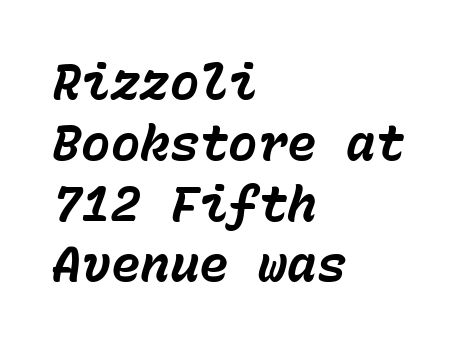
The image shows 49 px bold type, italic (leaning right), monospaced; set left-aligned, line spacing 1.24x, normal letter spacing, not underlined; low stroke contrast and a medium x-height.
